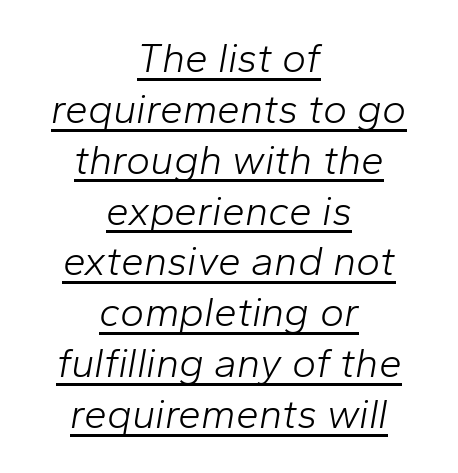
Q: Is the text bold? A: No.
Q: Is the text italic (slanted)? A: Yes, it leans right by about 10 degrees.
Q: Is the text underlined? A: Yes.
Q: How is the paragraph aligned? A: Centered.
Q: Is the spacing between letters normal or unusually wide? A: Normal.
Q: Width (condensed, normal, or wide)? A: Normal.
Q: Stroke contrast? A: Low.
Q: x-height? A: Medium.
Q: Monospaced? A: No.
